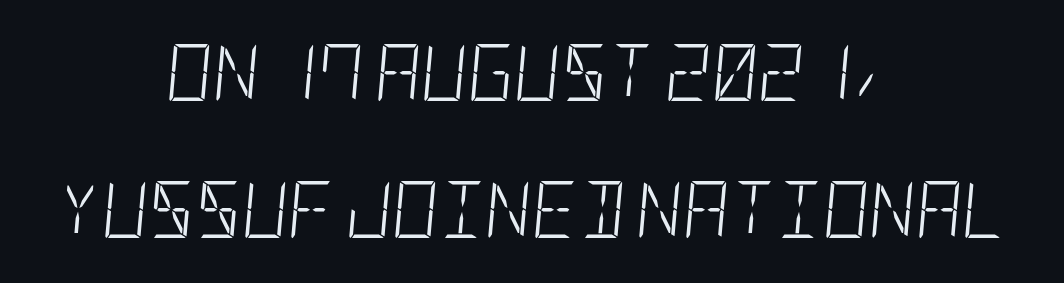
Does the leading feel generous? Absolutely, it's lavish. Tracking value appears to be zero — textbook default spacing. The string is rendered with underlining switched off. Weight: in the light-to-regular range. The specimen reads as italic at a glance. Layout note: lines centered.
